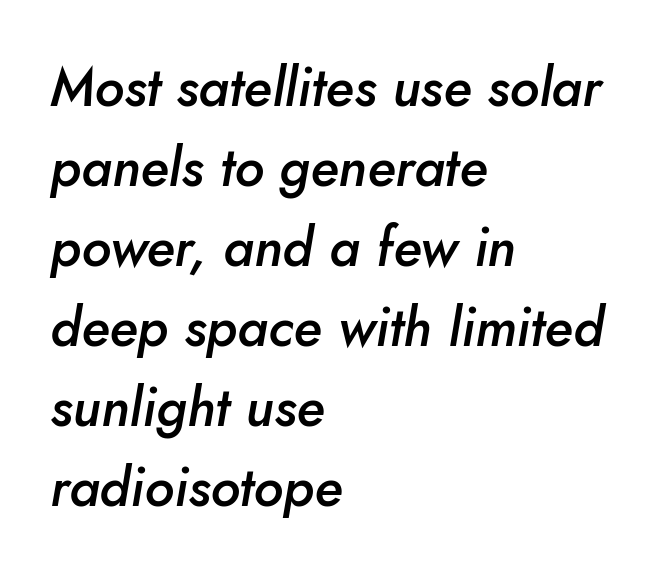
The image shows 54 px semibold type, italic (leaning right); set left-aligned, normal line spacing (1.48x), normal letter spacing, not underlined; low stroke contrast and a small x-height.
